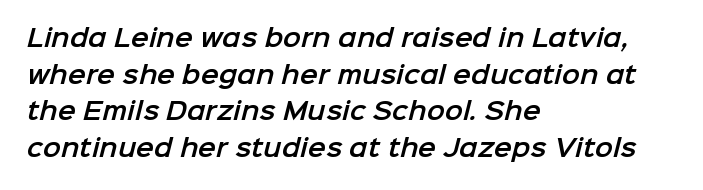
{"underline": "no", "align": "left", "line_spacing": "normal", "line_spacing_ratio": 1.53, "letter_spacing": "normal", "letter_spacing_em": 0.0, "glyph_px": 24}
